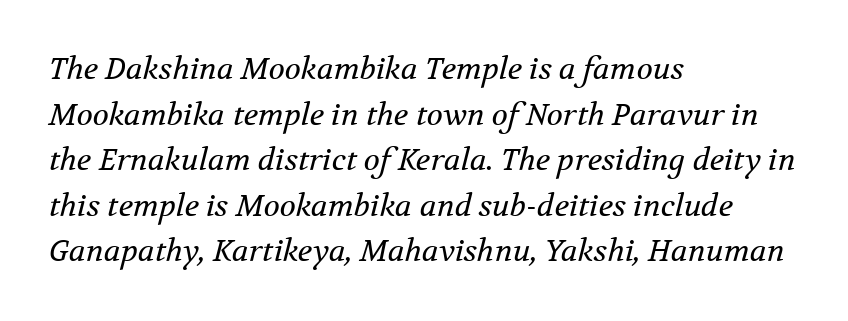
{"serif": "yes", "italic": "yes", "lean": "right", "slant_degrees": 12, "bold": "no", "weight": "regular", "width": "normal", "stroke_contrast": "medium", "x_height": "medium", "monospaced": "no", "underline": "no", "align": "left", "line_spacing": "normal", "line_spacing_ratio": 1.52, "letter_spacing": "normal", "letter_spacing_em": 0.0, "glyph_px": 30}
